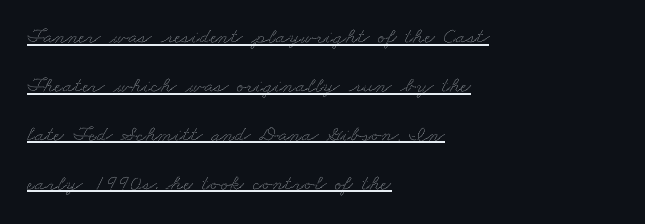
{"underline": "yes", "align": "left", "line_spacing": "loose", "line_spacing_ratio": 2.22, "letter_spacing": "normal", "letter_spacing_em": 0.0, "glyph_px": 22}
